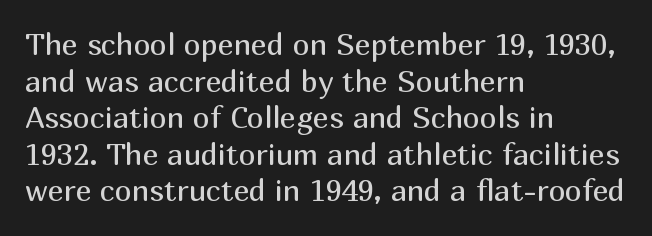
{"serif": "no", "italic": "no", "bold": "no", "weight": "regular", "width": "normal", "stroke_contrast": "medium", "x_height": "medium", "monospaced": "no", "underline": "no", "align": "left", "line_spacing_ratio": 1.22, "letter_spacing": "normal", "letter_spacing_em": 0.0, "glyph_px": 30}
